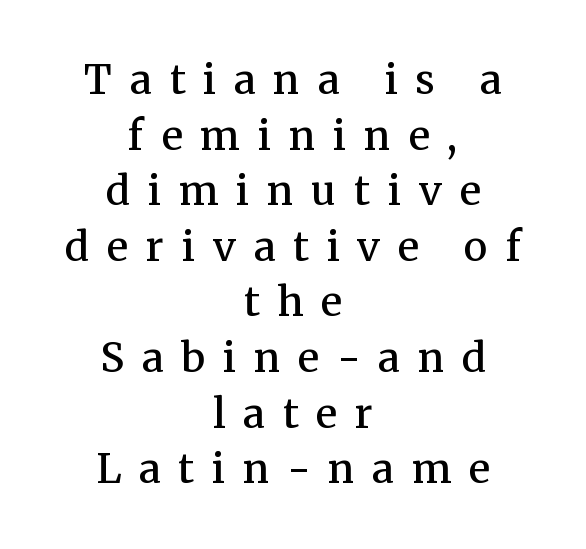
Q: Is the text bold? A: Semi-bold.
Q: Is the text italic (slanted)? A: No, it is upright.
Q: Is the typeface a serif or a sans-serif typeface? A: Serif.
Q: Is the text underlined? A: No.
Q: How is the paragraph aligned? A: Centered.
Q: Is the spacing between letters normal or unusually wide? A: Unusually wide.
Q: Is the spacing between lines tight, normal or loose? A: Normal.
Q: Width (condensed, normal, or wide)? A: Normal.
Q: Stroke contrast? A: Medium.
Q: x-height? A: Medium.
Q: Monospaced? A: No.
